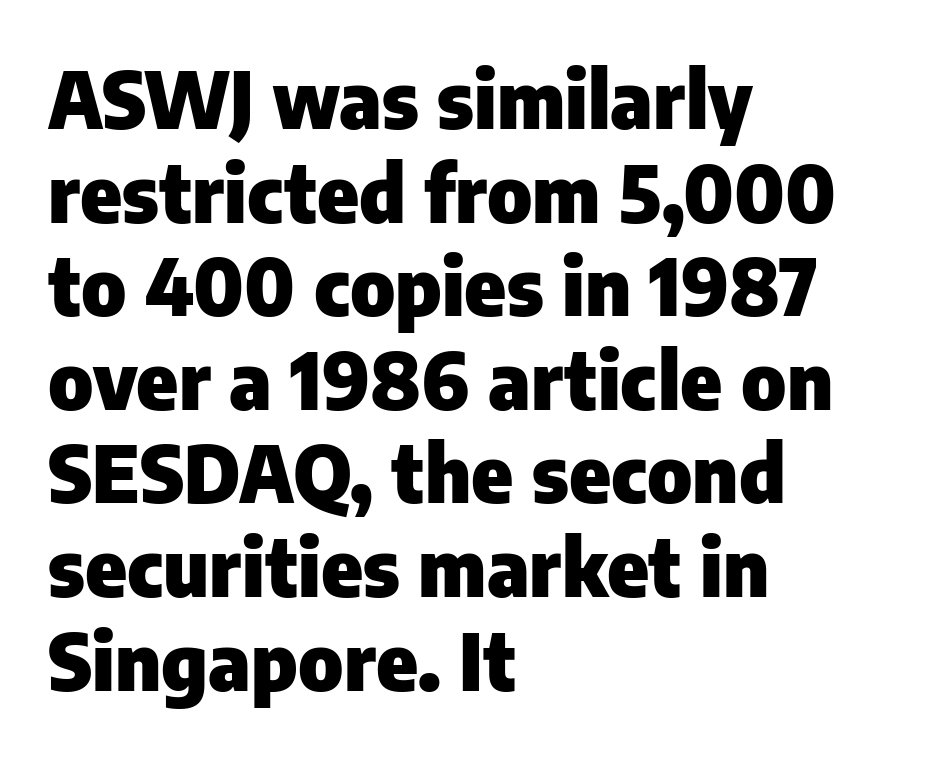
{"serif": "no", "italic": "no", "bold": "yes", "weight": "heavy", "width": "normal", "stroke_contrast": "low", "x_height": "medium", "monospaced": "no", "underline": "no", "align": "left", "line_spacing_ratio": 1.2, "letter_spacing": "normal", "letter_spacing_em": 0.0, "glyph_px": 78}
